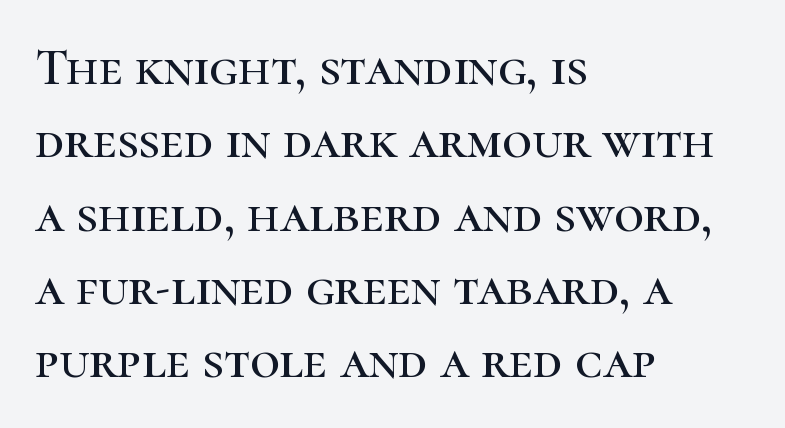
The image shows 52 px serif type, upright; set left-aligned, normal line spacing (1.41x), normal letter spacing, not underlined; high stroke contrast and a medium x-height.
